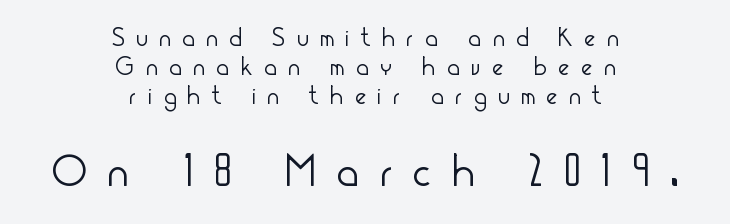
Q: Is the text bold? A: No.
Q: Is the text italic (slanted)? A: No, it is upright.
Q: Is the typeface a serif or a sans-serif typeface? A: Sans-serif.
Q: Is the text underlined? A: No.
Q: How is the paragraph aligned? A: Centered.
Q: Is the spacing between letters normal or unusually wide? A: Unusually wide.
Q: Is the spacing between lines tight, normal or loose? A: Tight.
Q: Which block of text is set in a larger size, the first (top) or the second (bottom)? A: The second (bottom) one.
Q: Width (condensed, normal, or wide)? A: Condensed.
Q: Stroke contrast? A: Low.
Q: x-height? A: Small.
Q: Monospaced? A: No.
